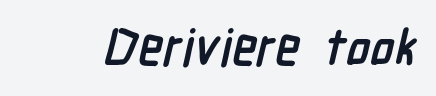
Each letter keeps its own natural width here, so spacing adapts to shape. The glyphs are unaccompanied by any horizontal stroke below them. Heavy, bold letterforms. The characters display no serif detailing; their extremities are plain. Letter spacing: default.
